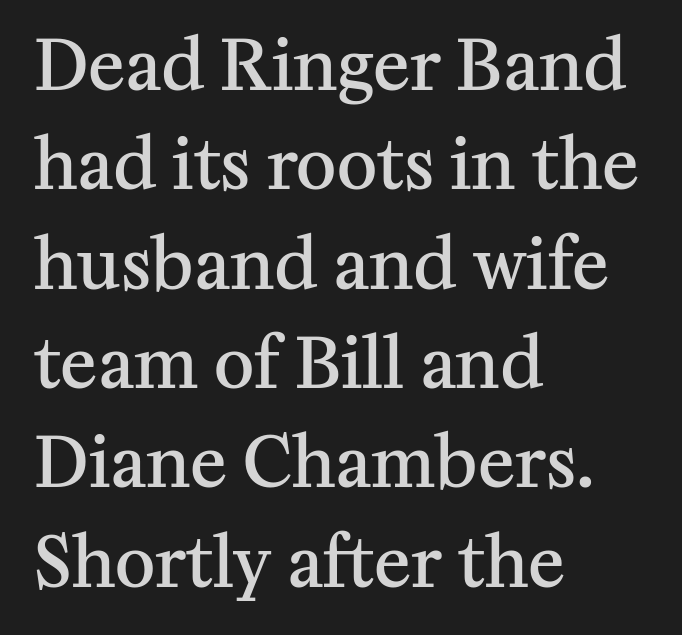
The image shows 69 px semibold serif type, upright; set left-aligned, normal line spacing (1.44x), normal letter spacing, not underlined; medium stroke contrast and a medium x-height.
